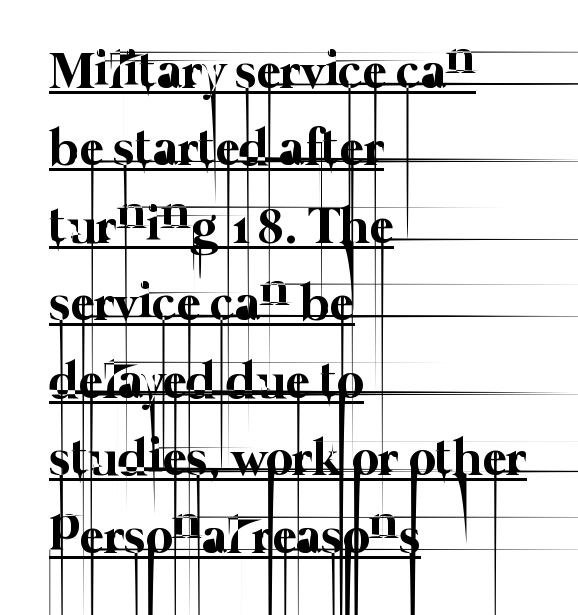
{"bold": "no", "weight": "thin", "width": "normal", "stroke_contrast": "low", "x_height": "medium", "monospaced": "no", "underline": "yes", "align": "left", "line_spacing": "normal", "line_spacing_ratio": 1.49, "letter_spacing": "normal", "letter_spacing_em": 0.0, "glyph_px": 52}
